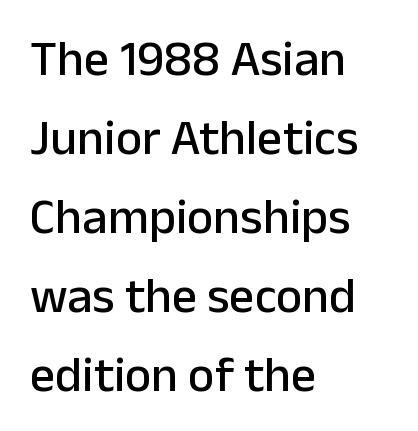
Q: Is the text italic (slanted)? A: No, it is upright.
Q: Is the typeface a serif or a sans-serif typeface? A: Sans-serif.
Q: Is the text underlined? A: No.
Q: How is the paragraph aligned? A: Left-aligned.
Q: Is the spacing between letters normal or unusually wide? A: Normal.
Q: Is the spacing between lines tight, normal or loose? A: Normal.
Q: Width (condensed, normal, or wide)? A: Normal.
Q: Stroke contrast? A: Low.
Q: x-height? A: Medium.
Q: Monospaced? A: No.
